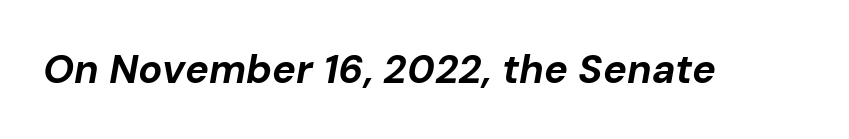
The image shows 40 px bold type, italic (leaning right); set normal letter spacing, not underlined; low stroke contrast and a medium x-height.
